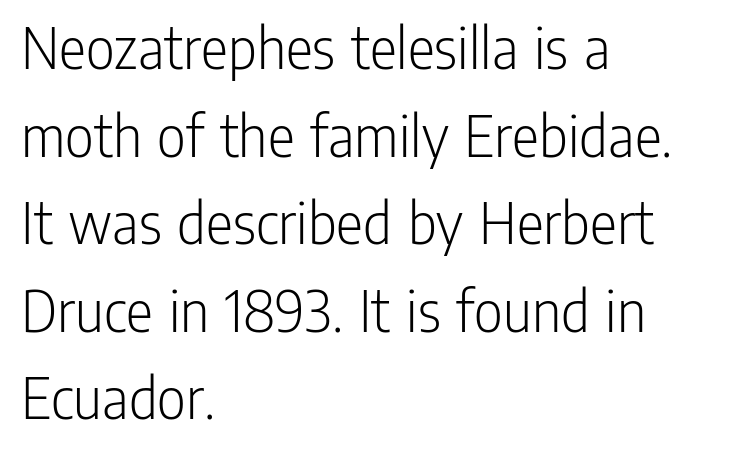
The image shows 63 px light, condensed sans-serif type, upright; set left-aligned, normal line spacing (1.39x), normal letter spacing, not underlined; low stroke contrast and a medium x-height.
